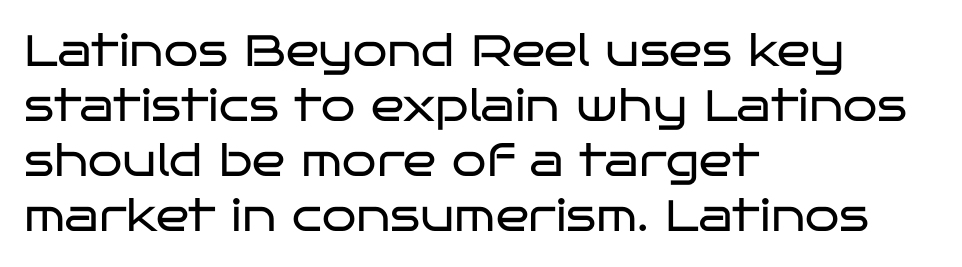
{"serif": "no", "italic": "no", "bold": "no", "weight": "regular", "width": "wide", "stroke_contrast": "low", "x_height": "large", "monospaced": "no", "underline": "no", "align": "left", "line_spacing": "normal", "line_spacing_ratio": 1.25, "letter_spacing": "normal", "letter_spacing_em": 0.0, "glyph_px": 44}
